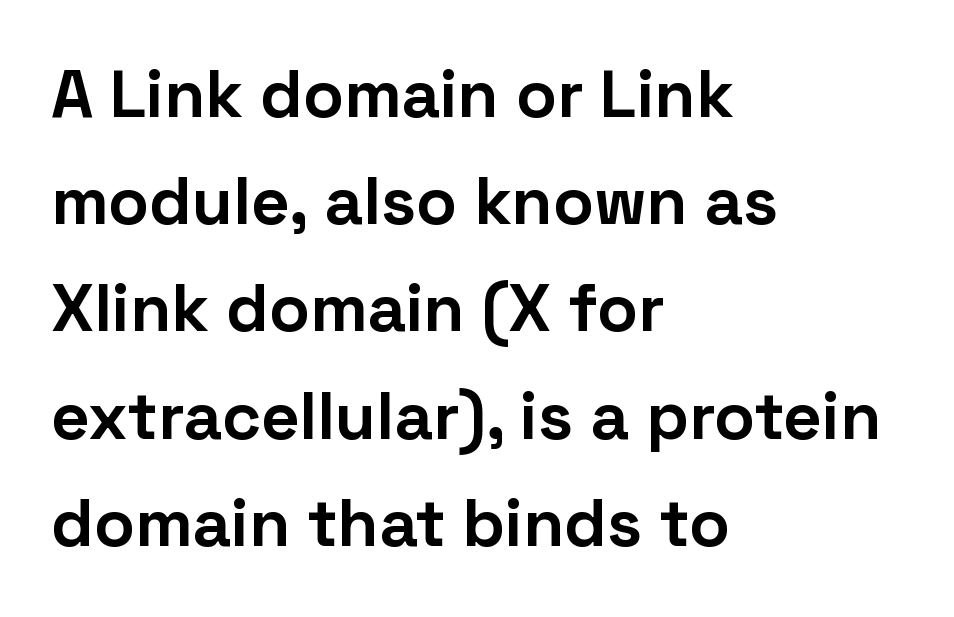
{"serif": "no", "italic": "no", "bold": "yes", "weight": "bold", "width": "normal", "stroke_contrast": "low", "x_height": "medium", "monospaced": "no", "underline": "no", "align": "left", "line_spacing": "normal", "line_spacing_ratio": 1.6, "letter_spacing": "normal", "letter_spacing_em": 0.0, "glyph_px": 67}
